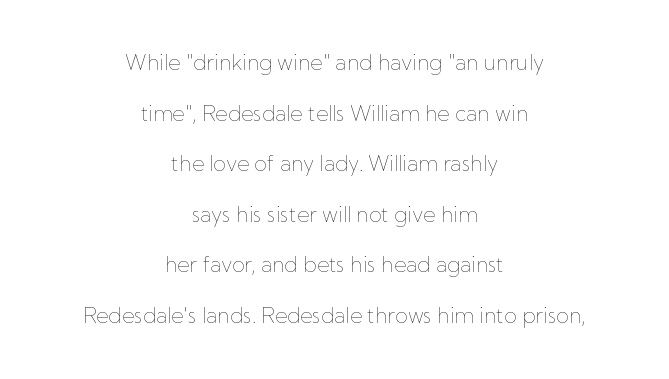
{"italic": "no", "bold": "no", "underline": "no", "align": "center", "line_spacing": "loose", "line_spacing_ratio": 2.41, "letter_spacing": "normal", "letter_spacing_em": 0.0, "glyph_px": 21}
